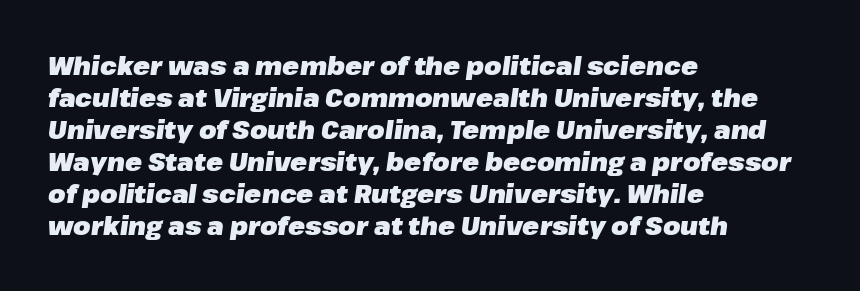
{"italic": "yes", "lean": "right", "slant_degrees": 8, "bold": "yes", "underline": "no", "align": "left", "line_spacing": "normal", "line_spacing_ratio": 1.28, "letter_spacing": "normal", "letter_spacing_em": 0.0, "glyph_px": 25}
